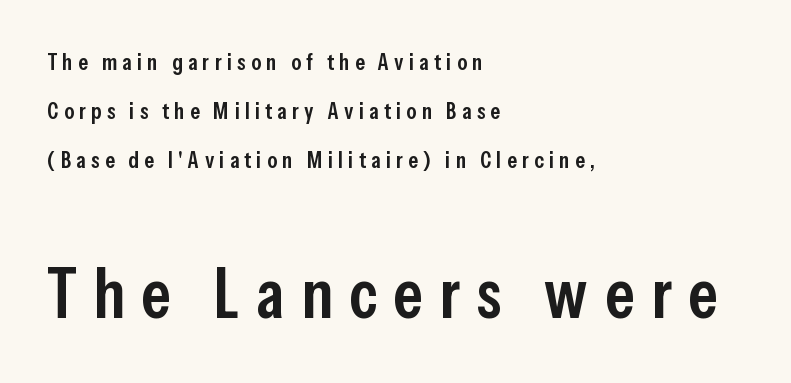
{"serif": "no", "italic": "no", "bold": "semi", "weight": "semibold", "width": "condensed", "stroke_contrast": "low", "x_height": "medium", "monospaced": "no", "underline": "no", "align": "left", "line_spacing": "loose", "line_spacing_ratio": 2.13, "letter_spacing": "wide", "letter_spacing_em": 0.23, "larger_block": "second", "size_ratio": 3.04, "glyph_px": 70}
